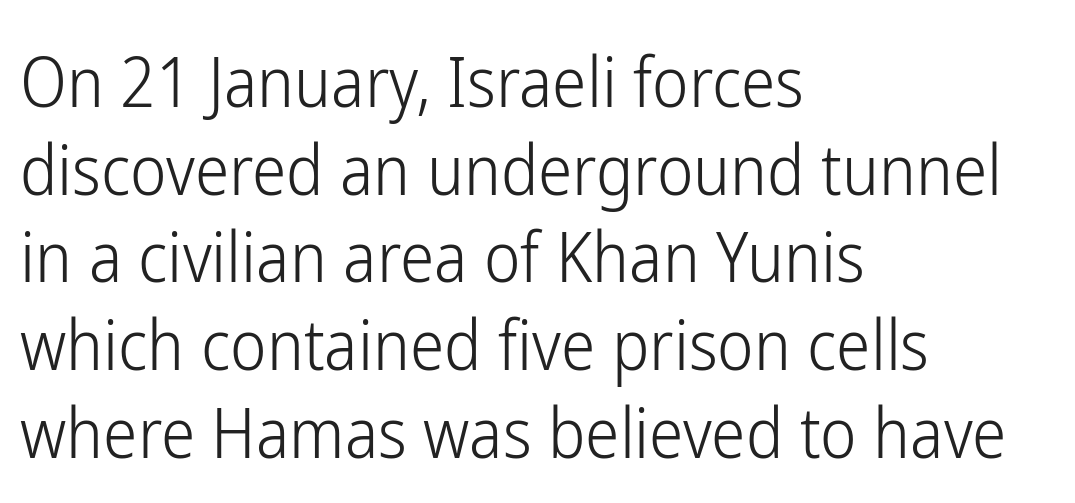
The designer went with a sans here, leaving each stem footless. Each letter keeps its own natural width here, so spacing adapts to shape. The weight tops out at a normal text grade. Is there much room between lines? A standard amount, neither cramped nor airy. A student would call this left alignment; a typographer would say flush left, rag right. Tracking here is standard; glyphs follow each other at the usual distance.
